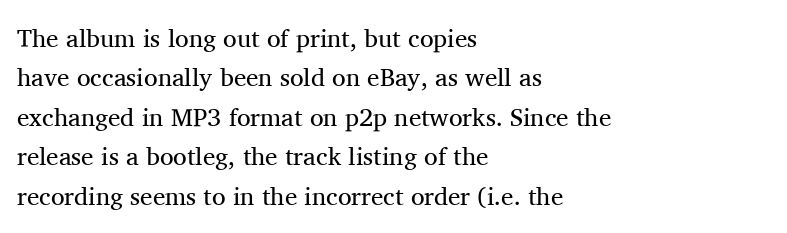
Q: Is the text bold? A: No.
Q: Is the text italic (slanted)? A: No, it is upright.
Q: Is the text underlined? A: No.
Q: How is the paragraph aligned? A: Left-aligned.
Q: Is the spacing between letters normal or unusually wide? A: Normal.
Q: Is the spacing between lines tight, normal or loose? A: Normal.
